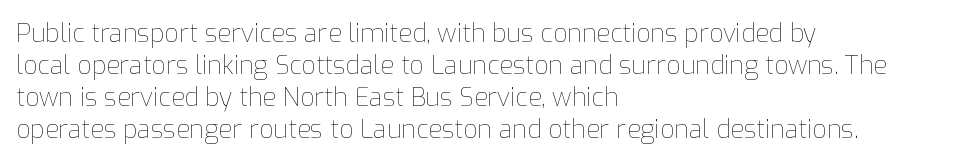
The image shows 25 px text type, upright; set left-aligned, normal line spacing (1.28x), normal letter spacing, not underlined.
